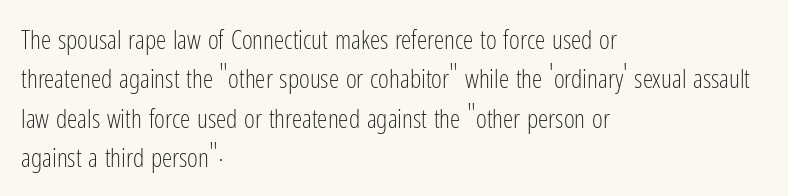
Q: Is the text bold? A: No.
Q: Is the text italic (slanted)? A: No, it is upright.
Q: Is the text underlined? A: No.
Q: How is the paragraph aligned? A: Left-aligned.
Q: Is the spacing between letters normal or unusually wide? A: Normal.
Q: Is the spacing between lines tight, normal or loose? A: Normal.
